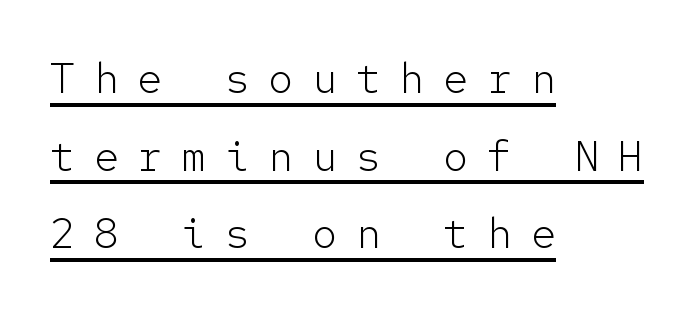
The image shows 42 px light sans-serif type, upright, monospaced; set left-aligned, line spacing 1.85x, unusually wide letter spacing (+0.44 em), underlined; low stroke contrast and a medium x-height.
